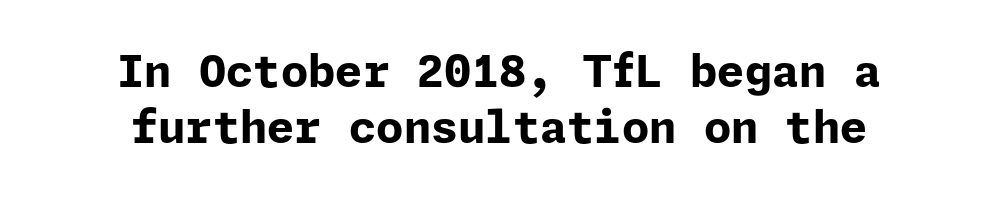
The zone under the glyphs is completely vacant. Typeset on center — no edge is straight. The font family rendered here belongs to the sans-serif group. It's the straight-up-and-down kind of type. This block has exactly the height ordinary leading produces.
